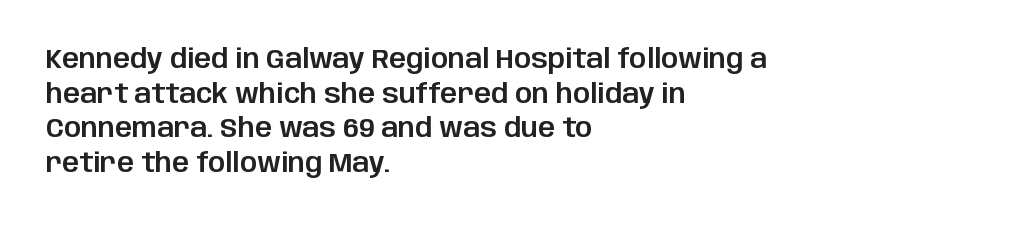
Q: Is the text italic (slanted)? A: No, it is upright.
Q: Is the text underlined? A: No.
Q: How is the paragraph aligned? A: Left-aligned.
Q: Is the spacing between letters normal or unusually wide? A: Normal.
Q: Is the spacing between lines tight, normal or loose? A: Normal.
